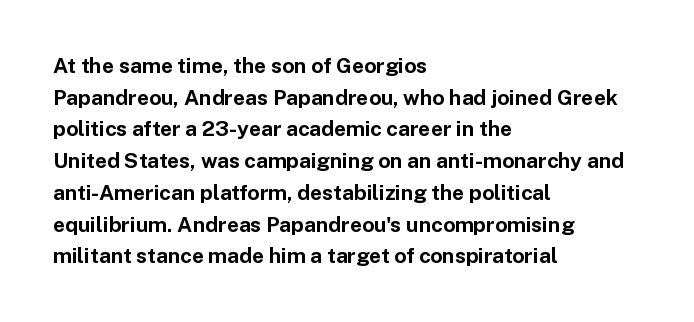
This is roman type, the default non-slanted kind. Observe the ordinary spacing: letters are neighbours, not strangers. The space between consecutive lines is moderate. Leftover space on each line is placed entirely after the last word. The string is rendered with underlining switched off. What weight is shown? A full bold with thick strokes.
